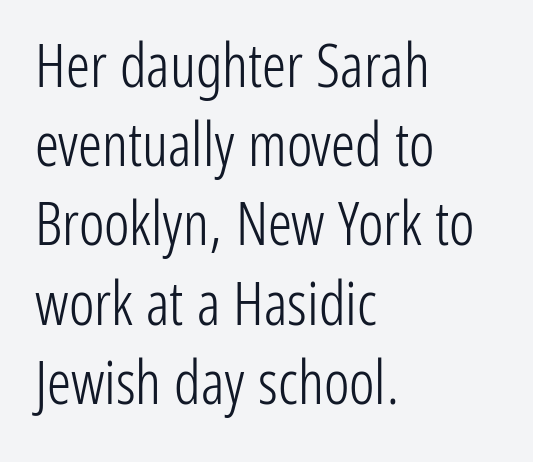
The image shows 60 px light, condensed sans-serif type, upright; set left-aligned, normal line spacing (1.32x), normal letter spacing, not underlined; low stroke contrast and a medium x-height.
